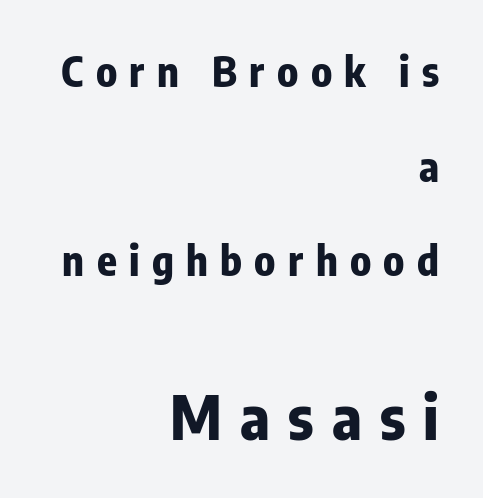
Stroke terminals: plain, sans-serif. The rendering uses natural spacing where letterforms have individual widths. These two chunks differ in scale, with the bottom chunk taking the larger measure. The baseline area is clear. You could only call the tracking loose — the letters float apart.
